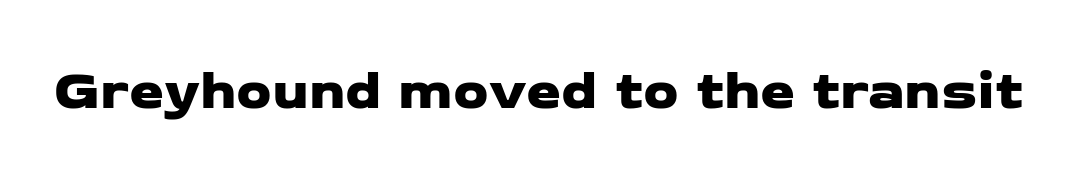
Q: Is the typeface a serif or a sans-serif typeface? A: Sans-serif.
Q: Is the text underlined? A: No.
Q: Is the spacing between letters normal or unusually wide? A: Normal.
Q: Width (condensed, normal, or wide)? A: Wide.
Q: Stroke contrast? A: Low.
Q: x-height? A: Medium.
Q: Monospaced? A: No.
